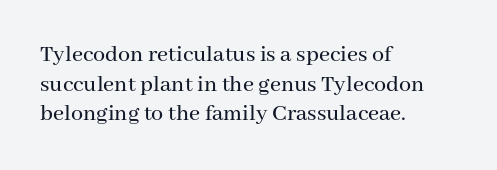
The image shows 24 px text type, upright; set left-aligned, line spacing 1.23x, normal letter spacing, not underlined.
